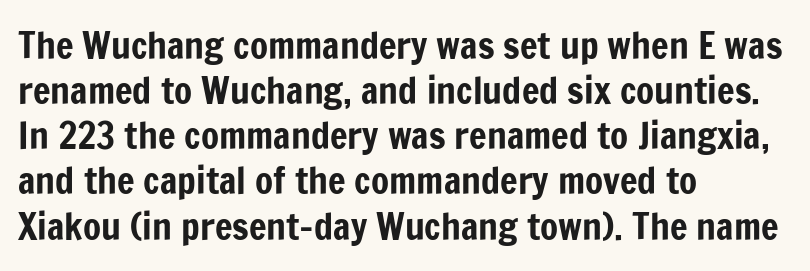
{"serif": "no", "italic": "no", "width": "condensed", "stroke_contrast": "low", "x_height": "medium", "monospaced": "no", "underline": "no", "align": "left", "line_spacing_ratio": 1.22, "letter_spacing": "normal", "letter_spacing_em": 0.0, "glyph_px": 37}
